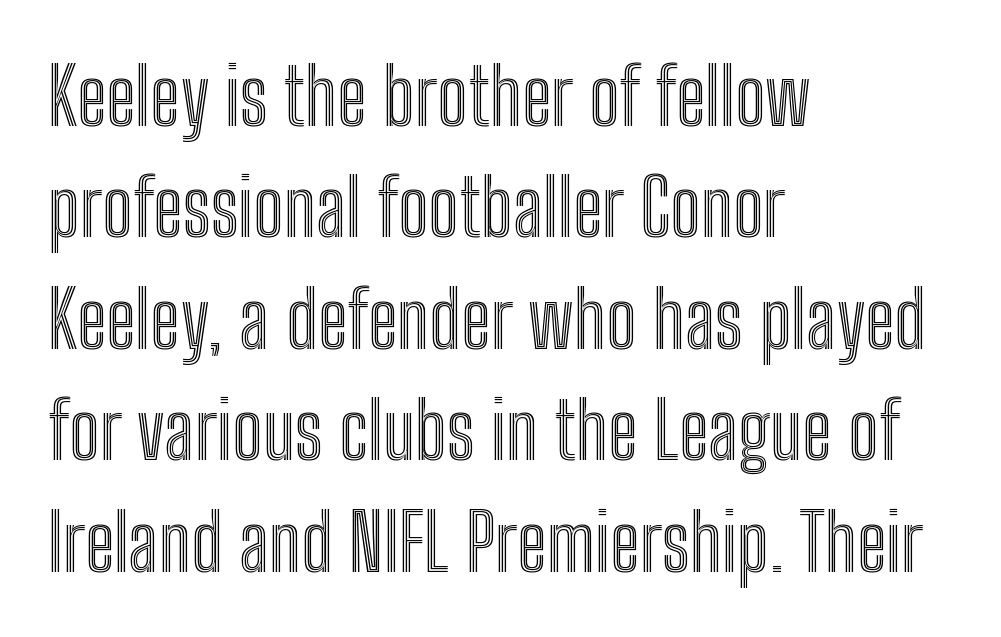
{"italic": "no", "width": "condensed", "x_height": "medium", "monospaced": "no", "underline": "no", "align": "left", "line_spacing": "normal", "line_spacing_ratio": 1.41, "letter_spacing": "normal", "letter_spacing_em": 0.0, "glyph_px": 79}
